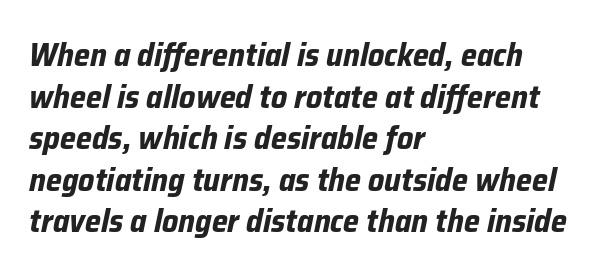
Does the copy run flush right? No — it runs flush left. Each row of text sits above clean, open space. When letters slant like this, we call the style italic. Weight: bold. Proportional: the letters do not fall into vertical columns. The horizontal fit of the characters is conventional and even.
